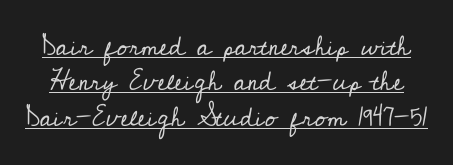
{"bold": "no", "underline": "yes", "line_spacing": "normal", "line_spacing_ratio": 1.31, "letter_spacing": "normal", "letter_spacing_em": 0.0, "glyph_px": 27}
